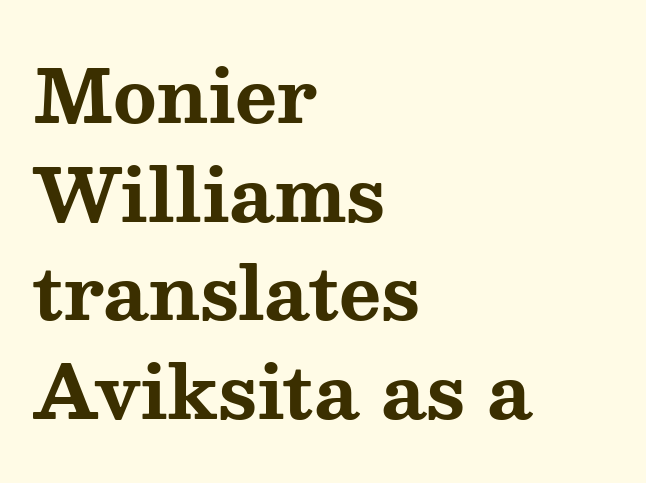
{"serif": "yes", "italic": "no", "bold": "yes", "weight": "bold", "width": "wide", "stroke_contrast": "medium", "x_height": "medium", "monospaced": "no", "underline": "no", "align": "left", "line_spacing": "normal", "line_spacing_ratio": 1.37, "letter_spacing": "normal", "letter_spacing_em": 0.0, "glyph_px": 72}
